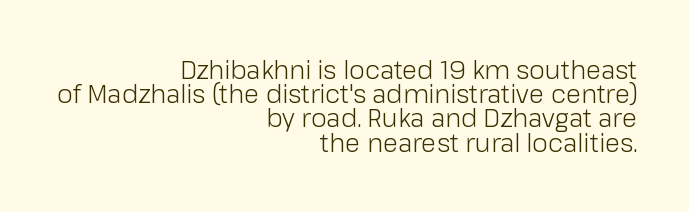
A typesetter would call this leading minimal, almost set solid. Decoration check: the copy has no underline. The rag falls on the left side of this text block. Ordinary non-slanted type is in use. Glyph-to-glyph distance matches everyday printed text. Weight class: somewhere from thin through regular.
